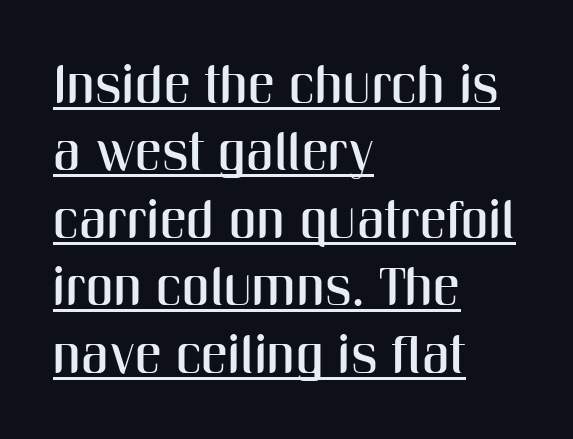
The image shows 54 px condensed sans-serif type, upright; set left-aligned, normal line spacing (1.25x), normal letter spacing, underlined; medium stroke contrast and a medium x-height.
